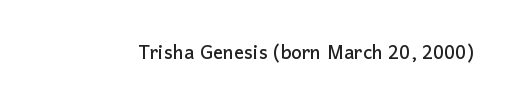
If you drew a line through each stem, it would be perfectly vertical. Characters follow at the spacing the type designer built in. The words here are not underlined.
